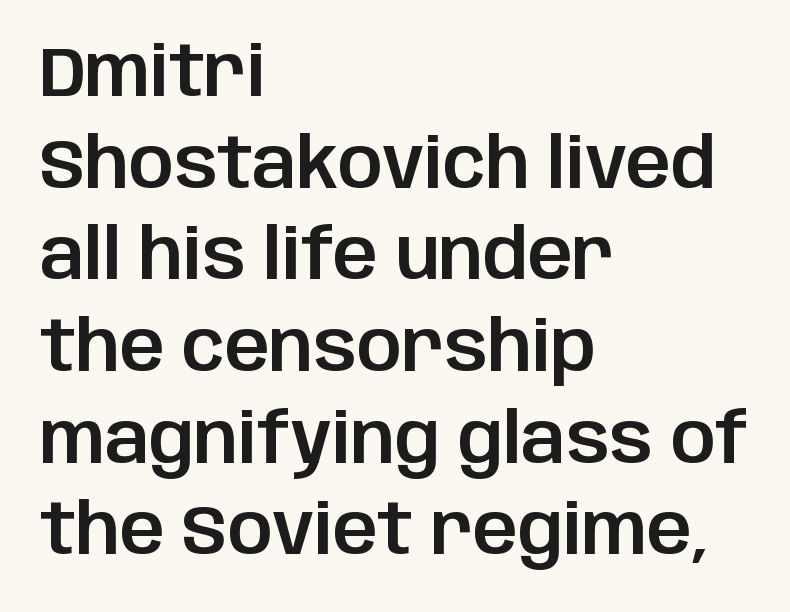
This sample is left-justified, so line endings fall wherever the words run out. A clean baseline with only descenders dipping below it. This sample uses an upright cut, with every glyph sitting square on the baseline. Note the varied advance widths — an 'i' is clearly narrower than an 'm'. How are the letters spaced? Ordinarily, with no added tracking. The vertical gap from one line to the next is medium.
